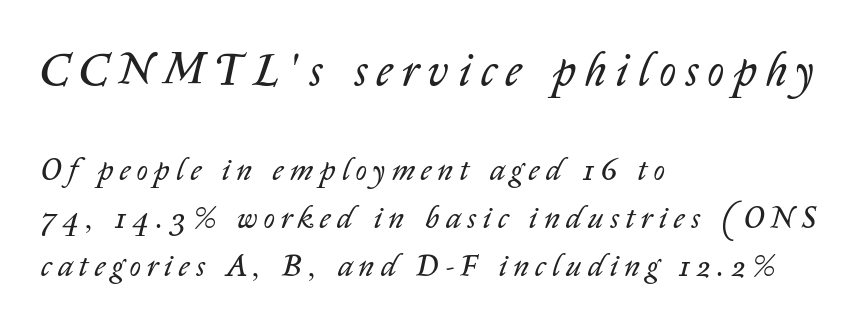
The image shows 46 px regular-weight type, italic (leaning right); set left-aligned, normal line spacing (1.56x), unusually wide letter spacing (+0.21 em), not underlined; the first (top) block is 1.48x larger; low stroke contrast and a medium x-height.
